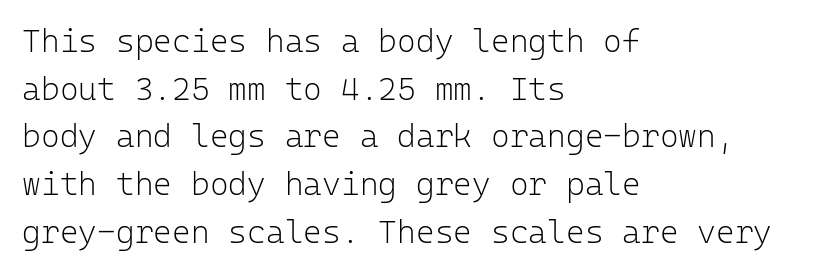
The image shows 32 px light sans-serif type, upright, monospaced; set left-aligned, normal line spacing (1.49x), normal letter spacing, not underlined; low stroke contrast and a medium x-height.
